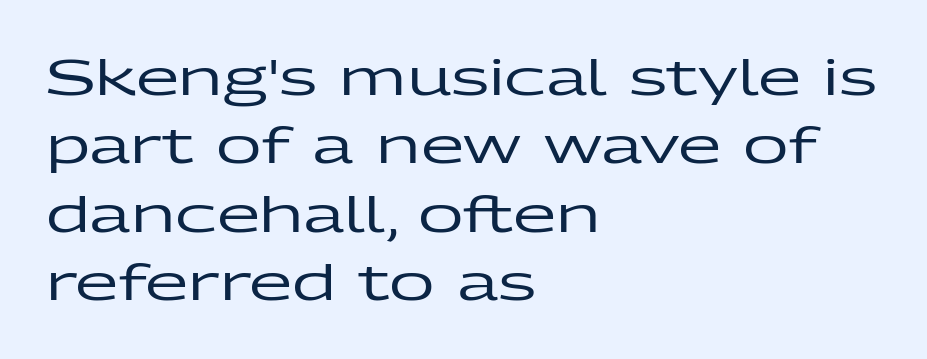
This sample uses an upright cut, with every glyph sitting square on the baseline. Varying glyph widths throughout — classic text-font behaviour. The paragraph shown leans on its left margin. Anything drawn beneath the words? Only blank space. Look at the tracking — it's just the regular setting, nothing added. The characters display no serif detailing; their extremities are plain.
